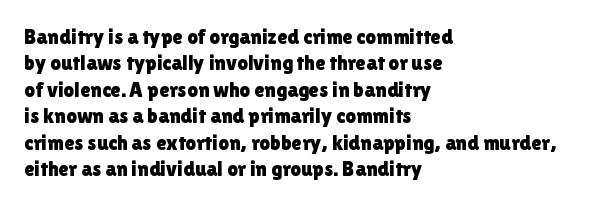
Is there much room between lines? A standard amount, neither cramped nor airy. The line texture is even and compact thanks to regular tracking. In terms of posture, this sample is upright. The paragraph has a hard left edge and a soft right edge. The strip under each line holds only bare page.
